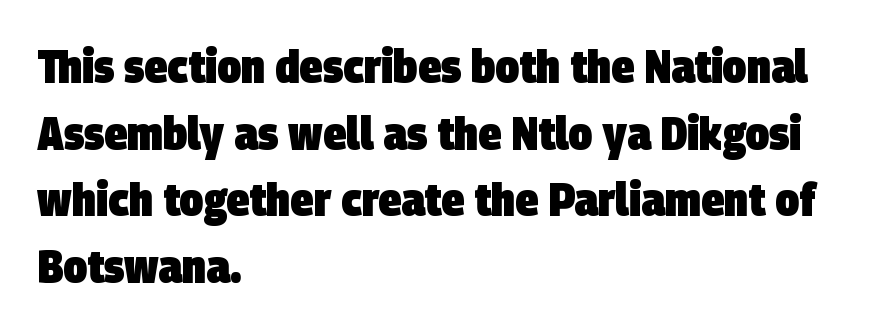
Q: Is the text bold? A: Yes.
Q: Is the typeface a serif or a sans-serif typeface? A: Sans-serif.
Q: Is the text underlined? A: No.
Q: How is the paragraph aligned? A: Left-aligned.
Q: Is the spacing between letters normal or unusually wide? A: Normal.
Q: Is the spacing between lines tight, normal or loose? A: Normal.
Q: Width (condensed, normal, or wide)? A: Condensed.
Q: Stroke contrast? A: Low.
Q: x-height? A: Large.
Q: Monospaced? A: No.
